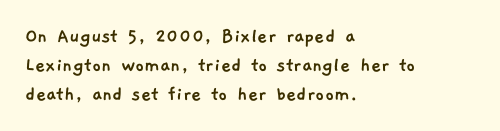
Honestly, the row spacing looks completely unremarkable. Anything drawn beneath the words? Only blank space. A student would call this left alignment; a typographer would say flush left, rag right. Default kerning and tracking; the words read as compact shapes.
